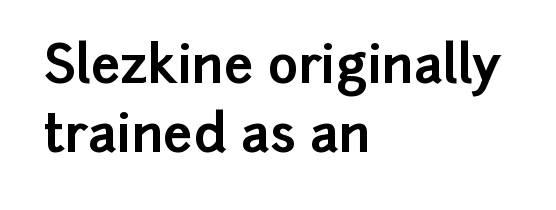
{"serif": "no", "italic": "no", "bold": "yes", "weight": "bold", "width": "normal", "stroke_contrast": "low", "x_height": "medium", "monospaced": "no", "underline": "no", "align": "left", "line_spacing": "normal", "line_spacing_ratio": 1.33, "letter_spacing": "normal", "letter_spacing_em": 0.0, "glyph_px": 52}
